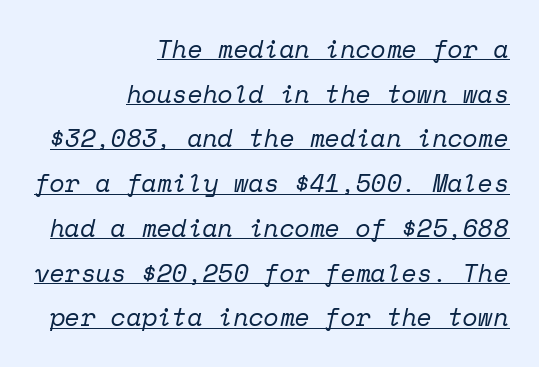
Q: Is the text bold? A: No.
Q: Is the text italic (slanted)? A: Yes, it leans right by about 12 degrees.
Q: Is the text underlined? A: Yes.
Q: How is the paragraph aligned? A: Right-aligned.
Q: Is the spacing between letters normal or unusually wide? A: Normal.
